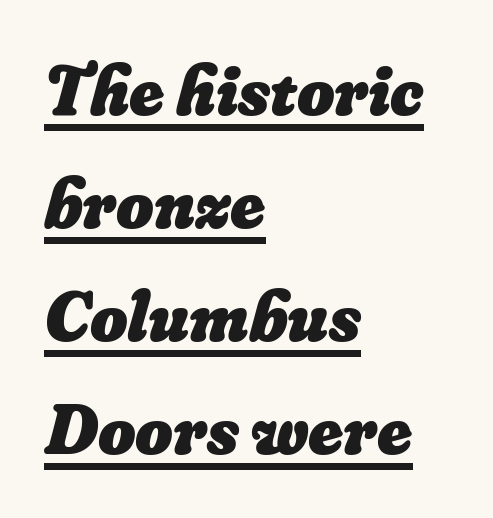
{"bold": "yes", "weight": "heavy", "width": "normal", "stroke_contrast": "low", "x_height": "small", "monospaced": "no", "underline": "yes", "align": "left", "line_spacing": "normal", "line_spacing_ratio": 1.57, "letter_spacing": "normal", "letter_spacing_em": 0.0, "glyph_px": 72}
